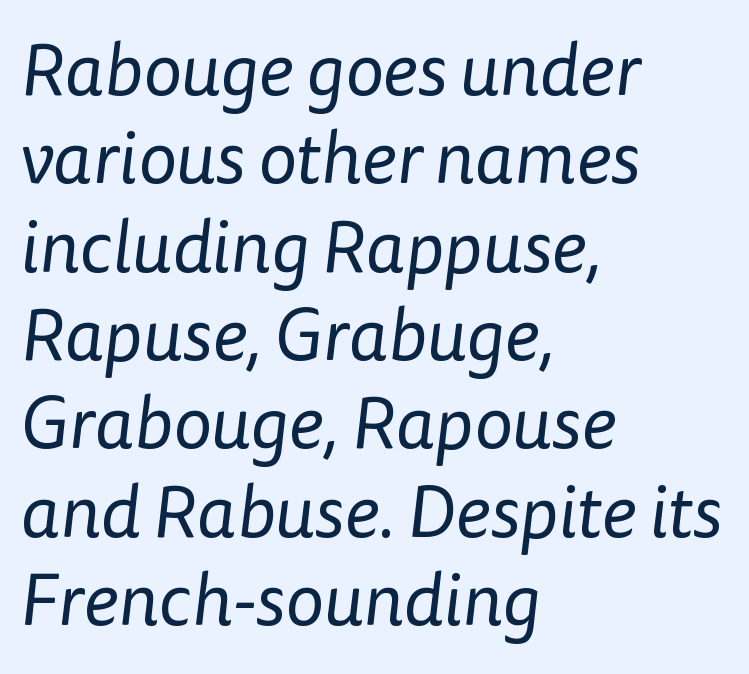
{"serif": "no", "bold": "no", "weight": "regular", "width": "normal", "stroke_contrast": "low", "x_height": "medium", "monospaced": "no", "underline": "no", "align": "left", "line_spacing_ratio": 1.21, "letter_spacing": "normal", "letter_spacing_em": 0.0, "glyph_px": 73}
